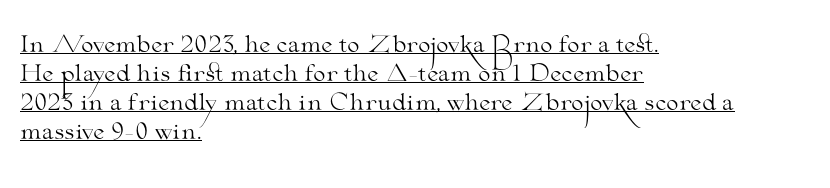
{"italic": "no", "bold": "no", "underline": "yes", "align": "left", "line_spacing": "normal", "line_spacing_ratio": 1.32, "letter_spacing": "normal", "letter_spacing_em": 0.0, "glyph_px": 22}
